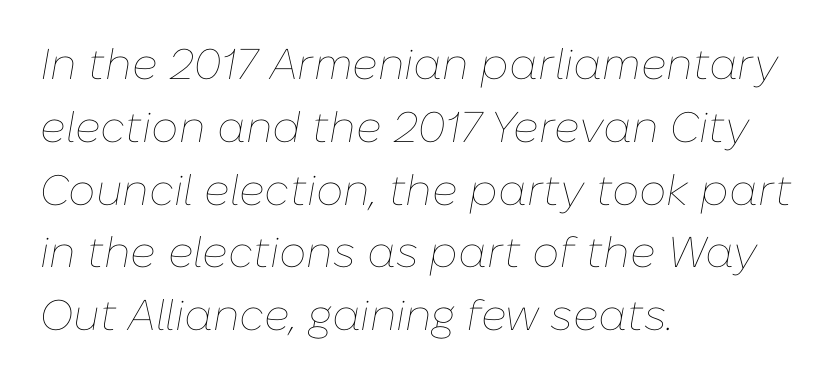
The image shows 43 px thin type, italic (leaning right); set left-aligned, normal line spacing (1.46x), normal letter spacing, not underlined; low stroke contrast and a medium x-height.
